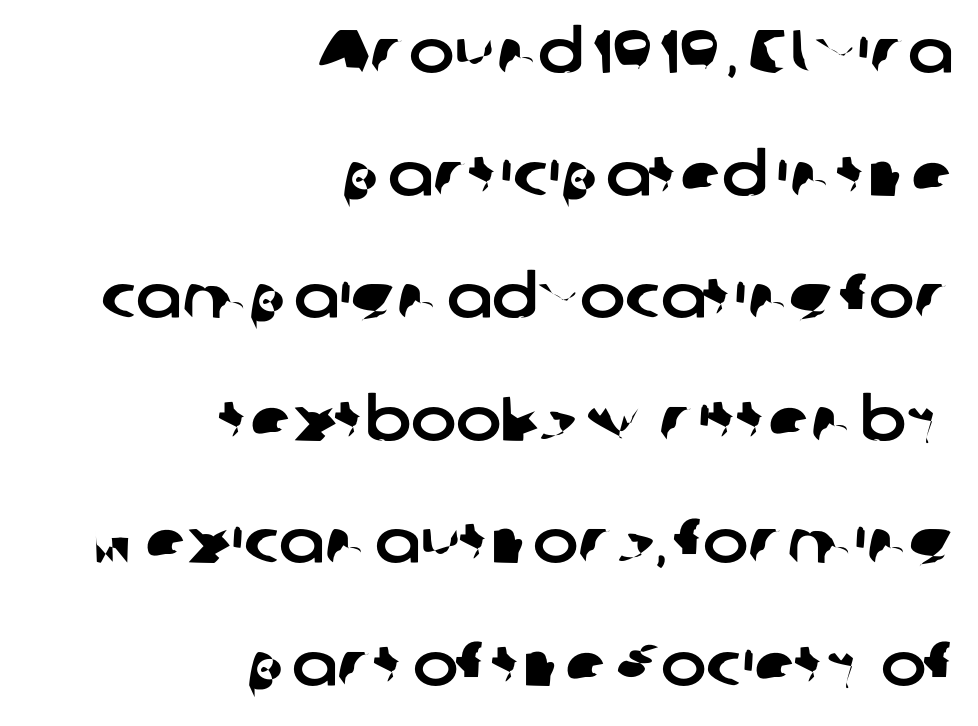
You could fit nearly another row in the gap between these rows. Every row of glyphs terminates at an identical x-position on the right. These lines are rendered in a variable-pitch font. Descenders hang freely into open space.
